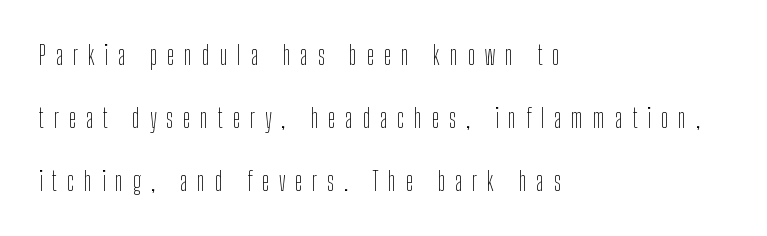
Descenders are the only things crossing below the line. These lines stand farther apart than default settings would place them. Leftover space on each line is placed entirely after the last word. Weight: not bold — regular or lighter.
